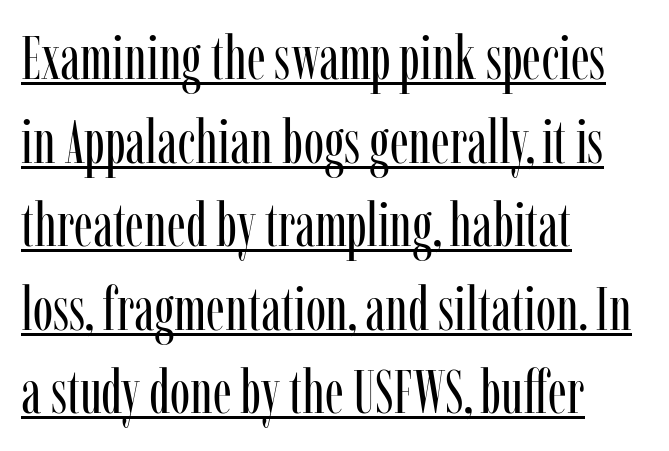
{"serif": "yes", "italic": "no", "bold": "no", "weight": "regular", "width": "condensed", "stroke_contrast": "low", "x_height": "medium", "monospaced": "no", "underline": "yes", "align": "left", "line_spacing": "normal", "line_spacing_ratio": 1.37, "letter_spacing": "normal", "letter_spacing_em": 0.0, "glyph_px": 61}
